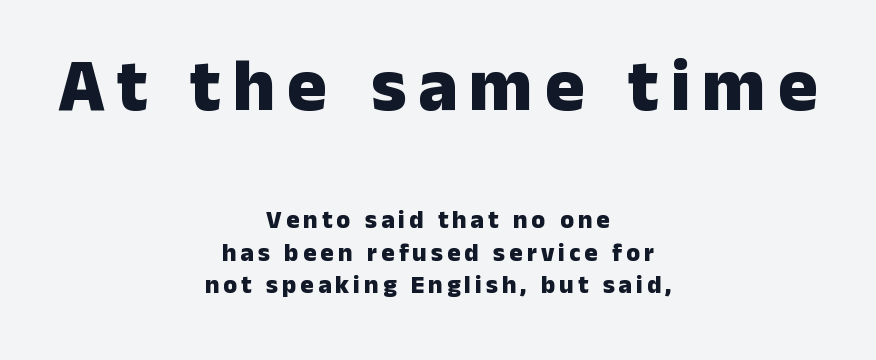
{"serif": "no", "italic": "no", "bold": "yes", "weight": "heavy", "width": "normal", "stroke_contrast": "low", "x_height": "medium", "monospaced": "no", "underline": "no", "align": "center", "line_spacing": "normal", "line_spacing_ratio": 1.3, "larger_block": "first", "size_ratio": 2.96, "glyph_px": 74}
